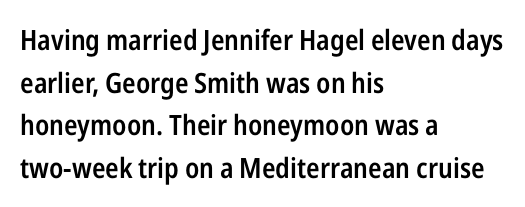
{"serif": "no", "italic": "no", "bold": "semi", "weight": "semibold", "width": "condensed", "stroke_contrast": "low", "x_height": "medium", "monospaced": "no", "underline": "no", "align": "left", "line_spacing": "normal", "line_spacing_ratio": 1.52, "letter_spacing": "normal", "letter_spacing_em": 0.0, "glyph_px": 28}
